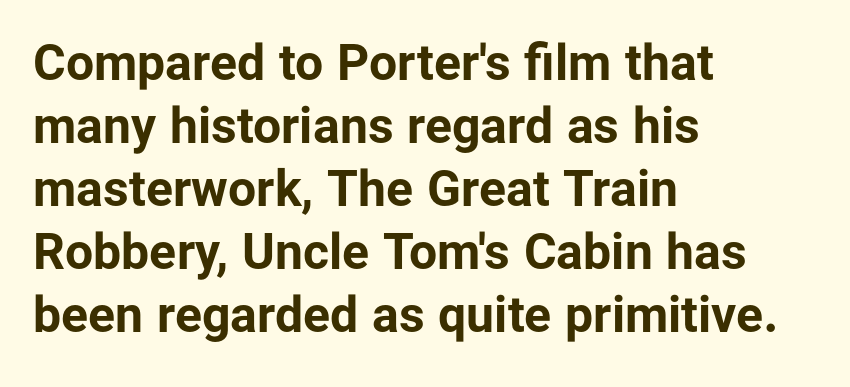
The image shows 50 px bold sans-serif type, upright; set left-aligned, normal line spacing (1.26x), normal letter spacing, not underlined; low stroke contrast and a medium x-height.
